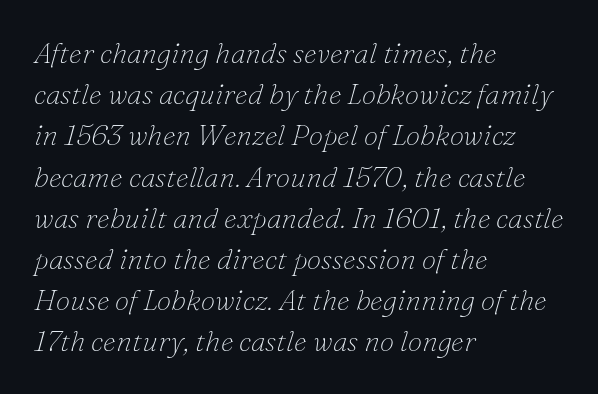
Designer's note — italics engaged. The rag falls on the right side of this text block. You can tell from the footed stems that serif type was used. Regular leading.
